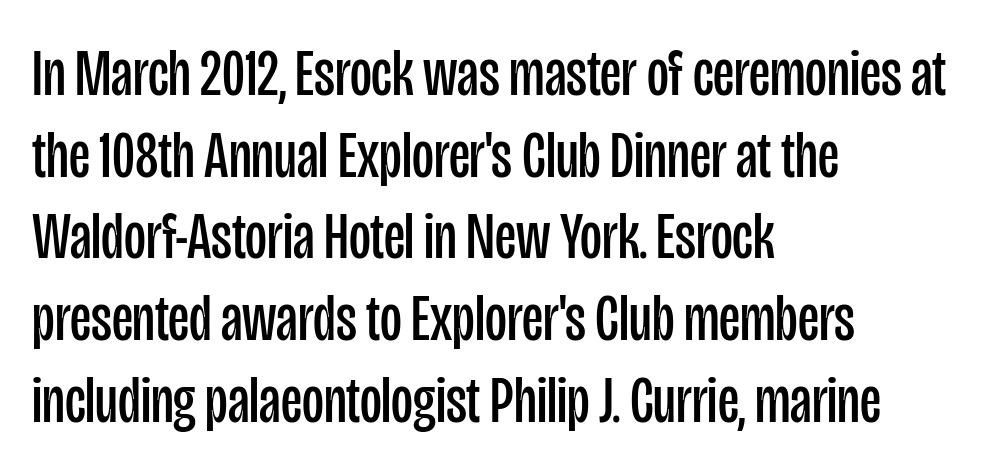
{"serif": "no", "italic": "no", "bold": "no", "weight": "regular", "width": "condensed", "stroke_contrast": "low", "x_height": "large", "monospaced": "no", "underline": "no", "align": "left", "line_spacing_ratio": 1.22, "letter_spacing": "normal", "letter_spacing_em": 0.0, "glyph_px": 67}
